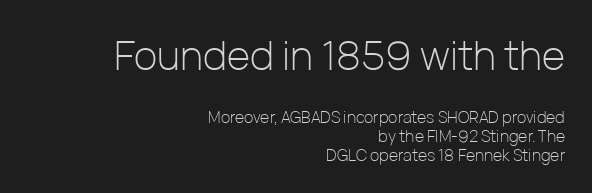
The image shows 40 px light sans-serif type, upright; set right-aligned, line spacing 1.16x, normal letter spacing, not underlined; the first (top) block is 2.5x larger; low stroke contrast and a medium x-height.
